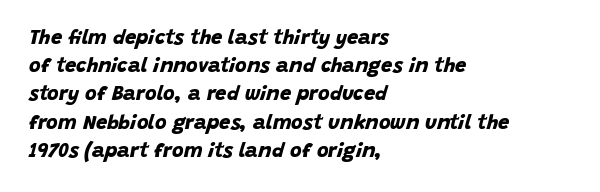
{"bold": "yes", "underline": "no", "align": "left", "line_spacing": "normal", "line_spacing_ratio": 1.41, "letter_spacing": "normal", "letter_spacing_em": 0.0, "glyph_px": 20}
